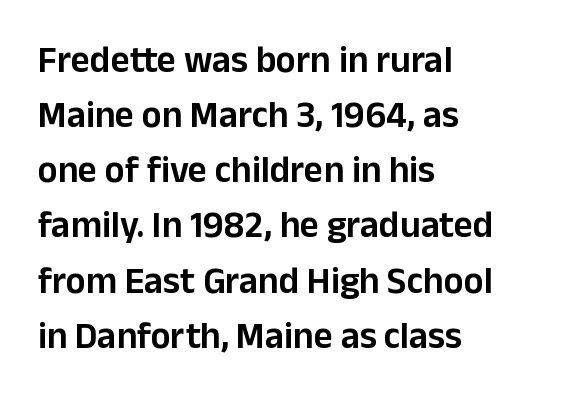
The image shows 37 px sans-serif type, upright; set left-aligned, normal line spacing (1.49x), normal letter spacing, not underlined; low stroke contrast and a medium x-height.
